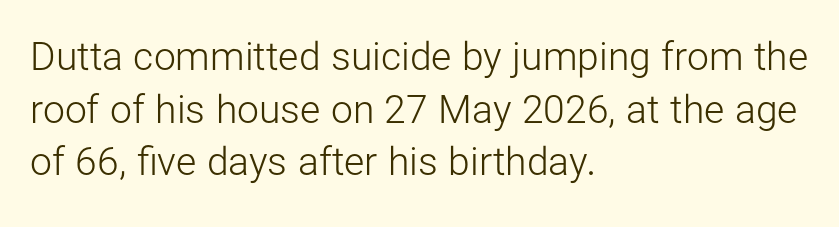
Q: Is the text bold? A: No.
Q: Is the text italic (slanted)? A: No, it is upright.
Q: Is the typeface a serif or a sans-serif typeface? A: Sans-serif.
Q: Is the text underlined? A: No.
Q: How is the paragraph aligned? A: Left-aligned.
Q: Is the spacing between letters normal or unusually wide? A: Normal.
Q: Is the spacing between lines tight, normal or loose? A: Normal.
Q: Width (condensed, normal, or wide)? A: Normal.
Q: Stroke contrast? A: Low.
Q: x-height? A: Medium.
Q: Monospaced? A: No.
